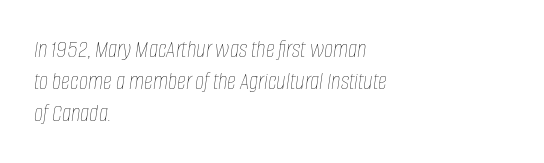
{"italic": "yes", "lean": "right", "slant_degrees": 8, "bold": "no", "underline": "no", "align": "left", "line_spacing": "normal", "line_spacing_ratio": 1.28, "letter_spacing": "normal", "letter_spacing_em": 0.0, "glyph_px": 25}
